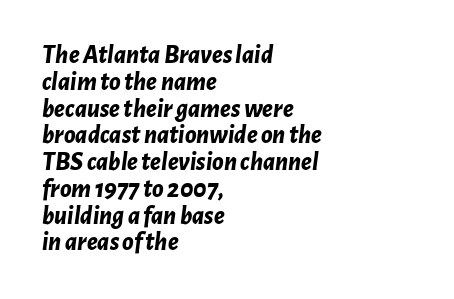
Q: Is the text bold? A: Yes.
Q: Is the text italic (slanted)? A: Yes, it leans right by about 7 degrees.
Q: Is the text underlined? A: No.
Q: How is the paragraph aligned? A: Left-aligned.
Q: Is the spacing between letters normal or unusually wide? A: Normal.
Q: Is the spacing between lines tight, normal or loose? A: Tight.
